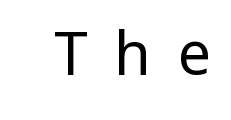
{"serif": "no", "italic": "no", "bold": "no", "weight": "regular", "width": "wide", "stroke_contrast": "low", "x_height": "large", "monospaced": "no", "underline": "no", "letter_spacing": "wide", "letter_spacing_em": 0.46, "glyph_px": 59}
